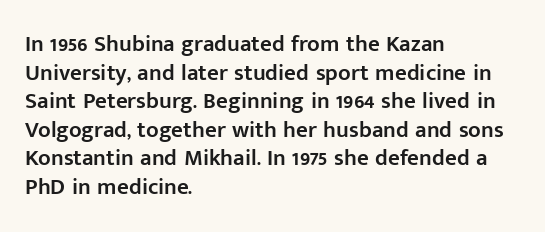
The image shows 23 px text type, upright; set left-aligned, line spacing 1.24x, normal letter spacing, not underlined.
